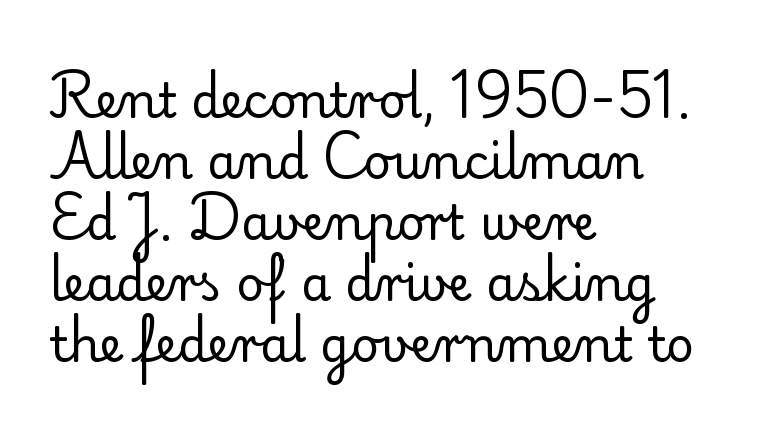
Vertical stems look standard width or narrower in stroke. The lines are quadded left. This is the regular roman posture of the typeface. Unlike a clean sans, this face finishes its strokes with serifs.
